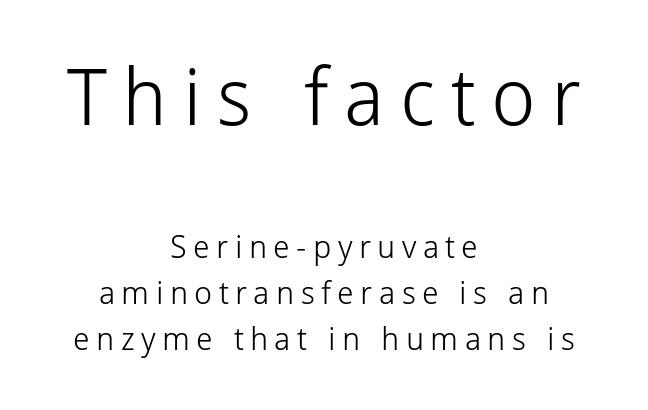
The image shows 79 px light sans-serif type, upright; set centered, normal line spacing (1.44x), unusually wide letter spacing (+0.2 em), not underlined; the first (top) block is 2.47x larger; low stroke contrast and a medium x-height.
